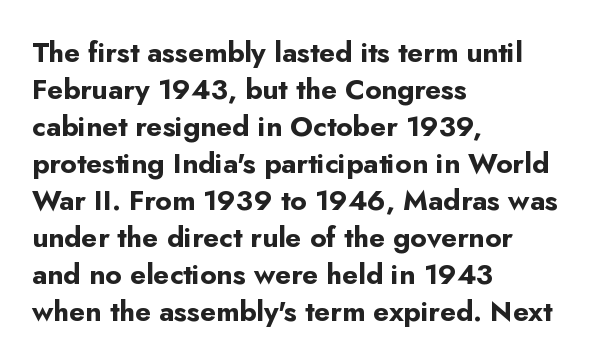
The image shows 28 px bold sans-serif type, upright; set left-aligned, normal line spacing (1.32x), normal letter spacing, not underlined; low stroke contrast and a small x-height.
